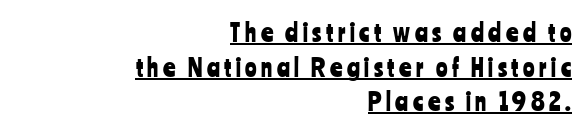
The image shows 24 px text type, upright; set right-aligned, normal line spacing (1.44x), underlined.
